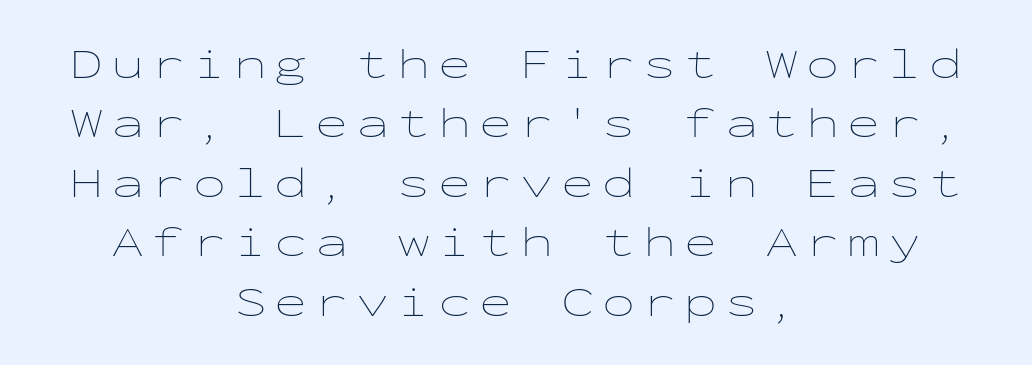
Q: Is the text bold? A: No.
Q: Is the text italic (slanted)? A: No, it is upright.
Q: Is the text underlined? A: No.
Q: How is the paragraph aligned? A: Centered.
Q: Is the spacing between lines tight, normal or loose? A: Normal.
Q: Width (condensed, normal, or wide)? A: Wide.
Q: Stroke contrast? A: Low.
Q: x-height? A: Medium.
Q: Monospaced? A: Yes.
